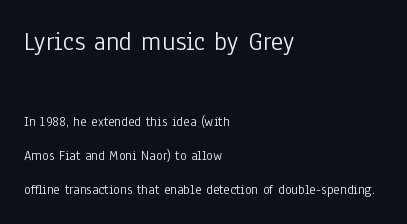
The image shows 27 px text type, upright; set left-aligned, loose line spacing (2.45x), normal letter spacing, not underlined; the first (top) block is 1.93x larger.
